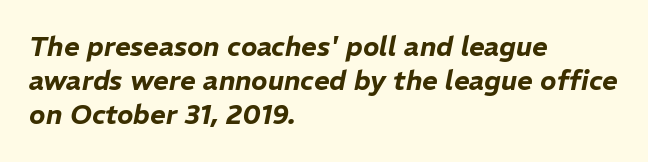
Nobody drew a line under any word here. These lines are set flush left with a ragged right edge. The face used here is rendered with its standard letterfit. Is there much room between lines? A standard amount, neither cramped nor airy.
